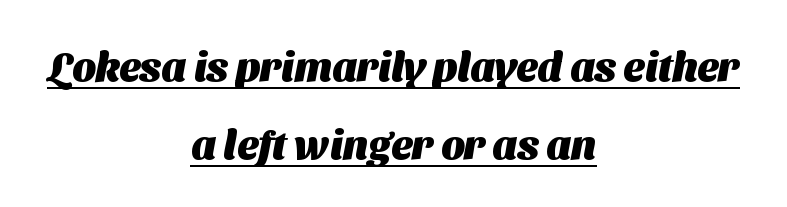
Underlining? Definitely there. The lines in this sample share a center point and differ in where they start and stop. I'd describe the lettering as bold — thick and assertive. The designer went with a sans here, leaving each stem footless. Leading is clearly above the norm, producing a sparse column.
